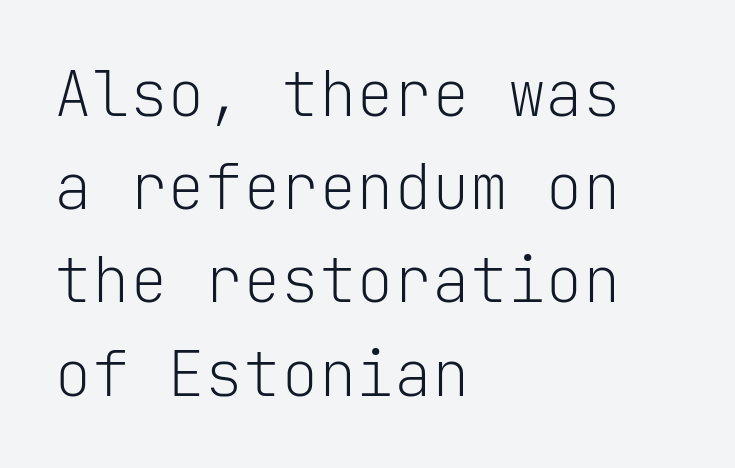
The designer went with a sans here, leaving each stem footless. Here the designer chose a console-style face with uniform glyph widths. Italic: no, the glyphs are upright roman. Vertical spacing — default. A student would call this left alignment; a typographer would say flush left, rag right.
